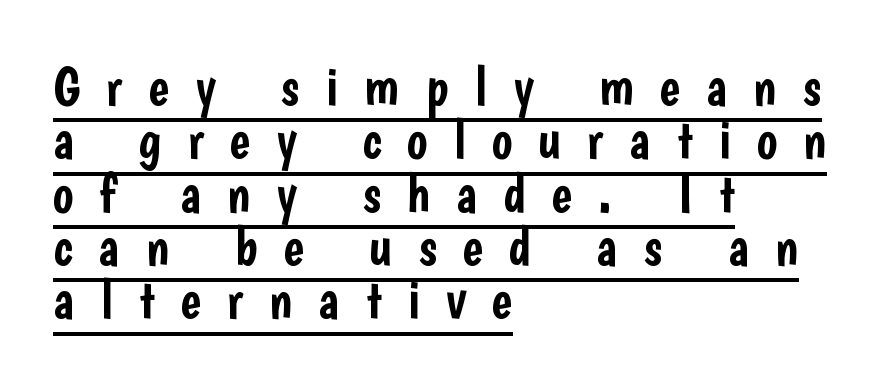
Q: Is the text italic (slanted)? A: No, it is upright.
Q: Is the typeface a serif or a sans-serif typeface? A: Sans-serif.
Q: Is the text underlined? A: Yes.
Q: How is the paragraph aligned? A: Left-aligned.
Q: Is the spacing between letters normal or unusually wide? A: Unusually wide.
Q: Is the spacing between lines tight, normal or loose? A: Tight.
Q: Width (condensed, normal, or wide)? A: Condensed.
Q: Stroke contrast? A: Low.
Q: x-height? A: Medium.
Q: Monospaced? A: No.
